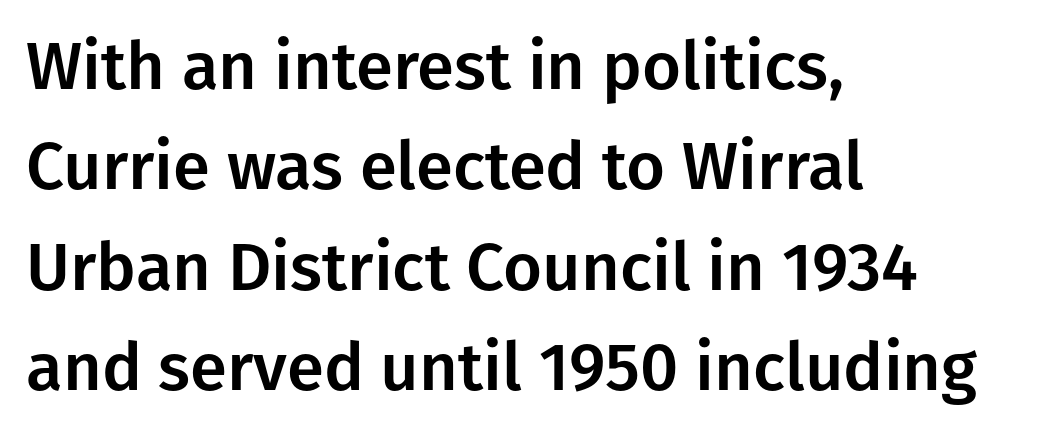
Q: Is the text italic (slanted)? A: No, it is upright.
Q: Is the typeface a serif or a sans-serif typeface? A: Sans-serif.
Q: Is the text underlined? A: No.
Q: How is the paragraph aligned? A: Left-aligned.
Q: Is the spacing between letters normal or unusually wide? A: Normal.
Q: Is the spacing between lines tight, normal or loose? A: Normal.
Q: Width (condensed, normal, or wide)? A: Normal.
Q: Stroke contrast? A: Low.
Q: x-height? A: Medium.
Q: Monospaced? A: No.
